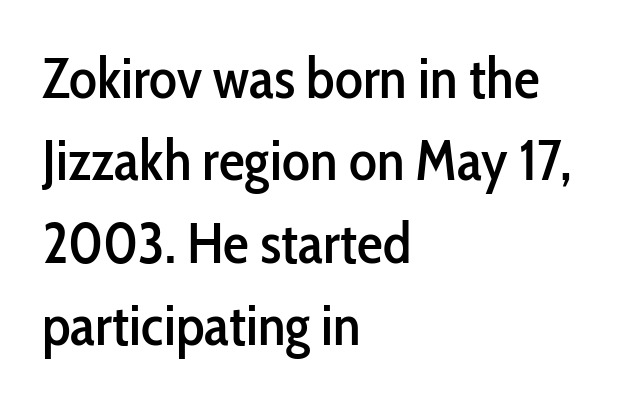
{"serif": "no", "italic": "no", "width": "condensed", "stroke_contrast": "low", "x_height": "medium", "monospaced": "no", "underline": "no", "align": "left", "line_spacing": "normal", "line_spacing_ratio": 1.42, "letter_spacing": "normal", "letter_spacing_em": 0.0, "glyph_px": 58}
